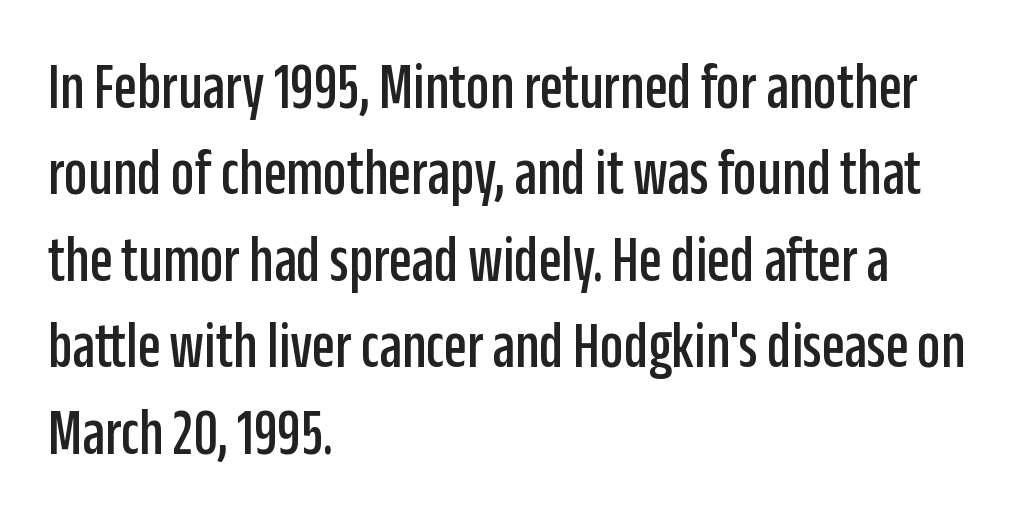
Q: Is the text italic (slanted)? A: No, it is upright.
Q: Is the typeface a serif or a sans-serif typeface? A: Sans-serif.
Q: Is the text underlined? A: No.
Q: How is the paragraph aligned? A: Left-aligned.
Q: Is the spacing between letters normal or unusually wide? A: Normal.
Q: Is the spacing between lines tight, normal or loose? A: Normal.
Q: Width (condensed, normal, or wide)? A: Condensed.
Q: Stroke contrast? A: Low.
Q: x-height? A: Large.
Q: Monospaced? A: No.
